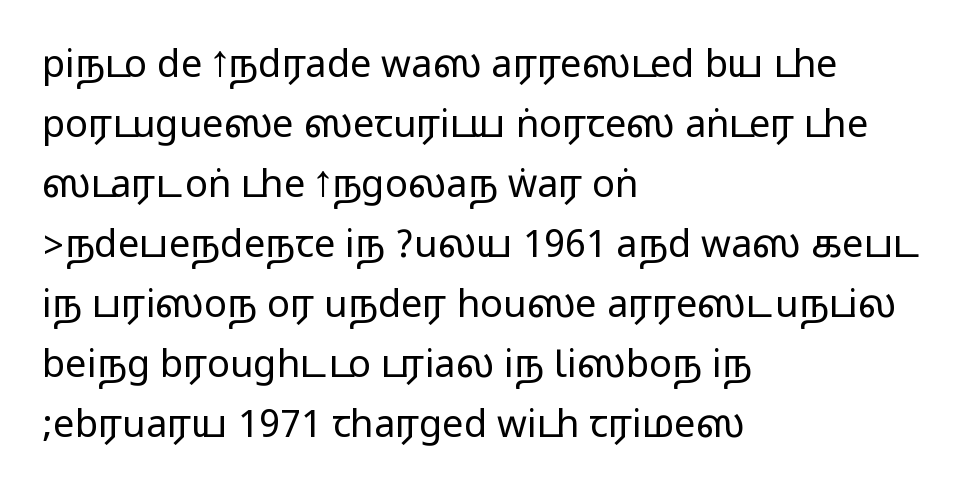
Left-aligned paragraph, ragged on the right. The strip under each line holds only bare page. Italic: no, the glyphs are upright roman. Think of a printed novel: that variable character pitch is what you see here. The rendering uses a moderate line-height, typical for paragraphs.
